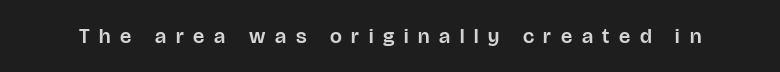
Q: Is the text italic (slanted)? A: No, it is upright.
Q: Is the text underlined? A: No.
Q: Is the spacing between letters normal or unusually wide? A: Unusually wide.
